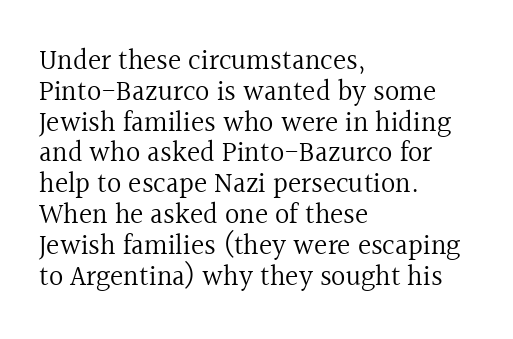
{"serif": "yes", "italic": "no", "bold": "no", "weight": "regular", "width": "normal", "x_height": "medium", "monospaced": "no", "underline": "no", "align": "left", "line_spacing": "tight", "line_spacing_ratio": 1.1, "letter_spacing": "normal", "letter_spacing_em": 0.0, "glyph_px": 28}
